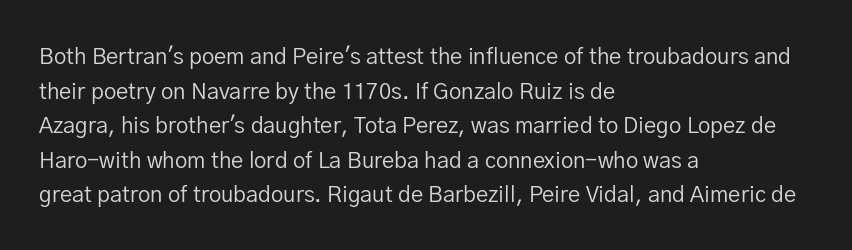
Which margin do the lines hug? The left one — the right edge is uneven. This is roman type, the default non-slanted kind. Summary of vertical rhythm: regular, with standard interline spacing. These glyphs show unthickened strokes, regular width or finer. The rendering keeps characters at their native spacing. The gap between lines stays unmarked.
